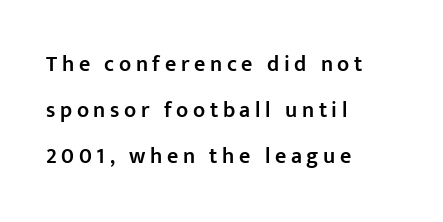
Q: Is the text bold? A: Semi-bold.
Q: Is the text italic (slanted)? A: No, it is upright.
Q: Is the text underlined? A: No.
Q: How is the paragraph aligned? A: Left-aligned.
Q: Is the spacing between letters normal or unusually wide? A: Unusually wide.
Q: Is the spacing between lines tight, normal or loose? A: Loose.
